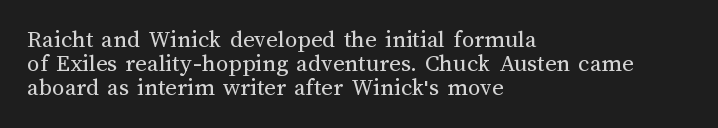
The image shows 25 px text type, upright; set left-aligned, tight line spacing (0.97x), normal letter spacing, not underlined.
